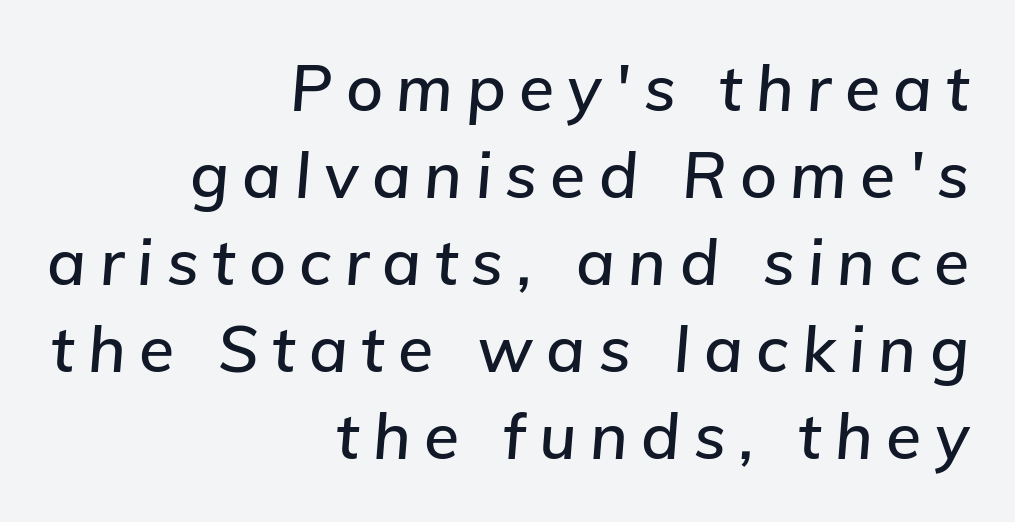
{"italic": "yes", "lean": "right", "slant_degrees": 5, "width": "normal", "stroke_contrast": "low", "x_height": "medium", "monospaced": "no", "underline": "no", "align": "right", "line_spacing": "normal", "line_spacing_ratio": 1.36, "letter_spacing": "wide", "letter_spacing_em": 0.21, "glyph_px": 64}
